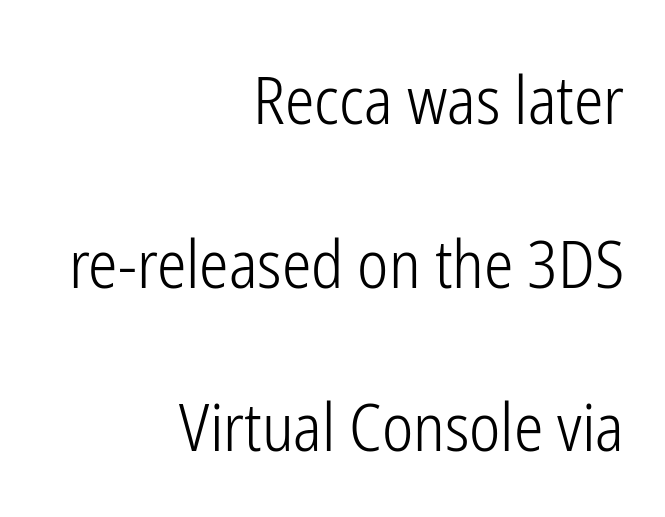
The image shows 66 px light, condensed sans-serif type, upright; set right-aligned, loose line spacing (2.48x), normal letter spacing, not underlined; low stroke contrast and a medium x-height.
